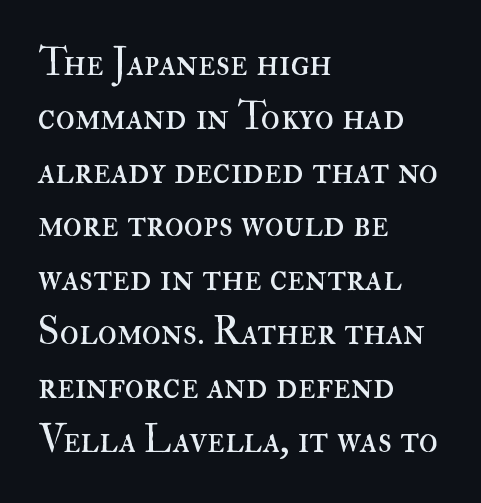
{"italic": "no", "bold": "no", "weight": "regular", "width": "normal", "stroke_contrast": "high", "x_height": "small", "monospaced": "no", "underline": "no", "align": "left", "line_spacing": "normal", "line_spacing_ratio": 1.38, "letter_spacing": "normal", "letter_spacing_em": 0.0, "glyph_px": 39}
